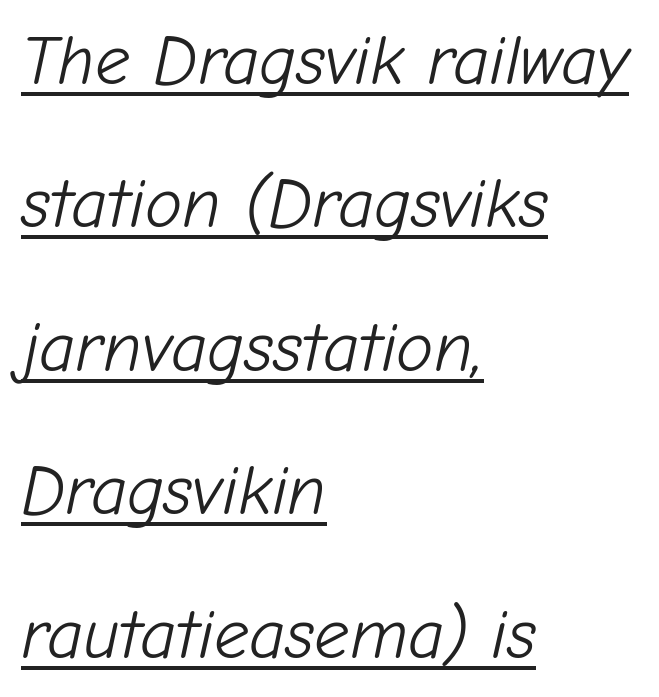
{"italic": "yes", "lean": "right", "slant_degrees": 12, "bold": "no", "weight": "light", "width": "normal", "stroke_contrast": "low", "x_height": "medium", "monospaced": "no", "underline": "yes", "align": "left", "line_spacing": "loose", "line_spacing_ratio": 2.05, "letter_spacing": "normal", "letter_spacing_em": 0.0, "glyph_px": 70}
